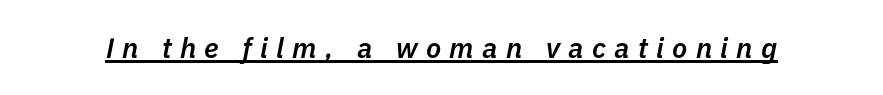
Q: Is the text bold? A: Semi-bold.
Q: Is the text italic (slanted)? A: Yes, it leans right by about 11 degrees.
Q: Is the text underlined? A: Yes.
Q: Is the spacing between letters normal or unusually wide? A: Unusually wide.
Q: Width (condensed, normal, or wide)? A: Normal.
Q: Stroke contrast? A: Low.
Q: x-height? A: Medium.
Q: Monospaced? A: No.
